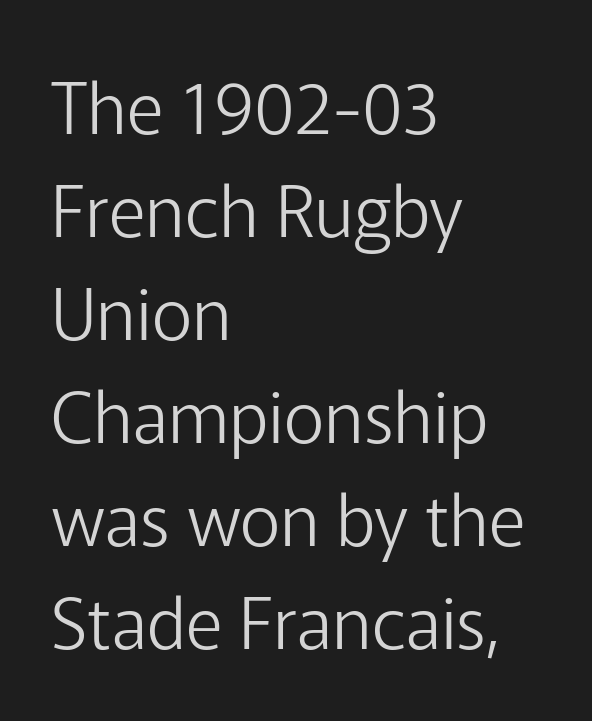
The image shows 71 px light sans-serif type, upright; set left-aligned, normal line spacing (1.45x), normal letter spacing, not underlined; low stroke contrast and a medium x-height.
